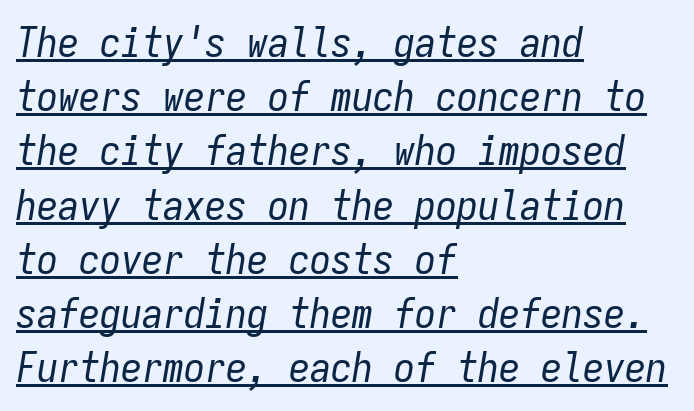
{"italic": "yes", "lean": "right", "slant_degrees": 9, "bold": "no", "weight": "regular", "width": "condensed", "stroke_contrast": "low", "x_height": "medium", "monospaced": "yes", "underline": "yes", "align": "left", "line_spacing": "normal", "line_spacing_ratio": 1.29, "letter_spacing": "normal", "letter_spacing_em": 0.0, "glyph_px": 42}
